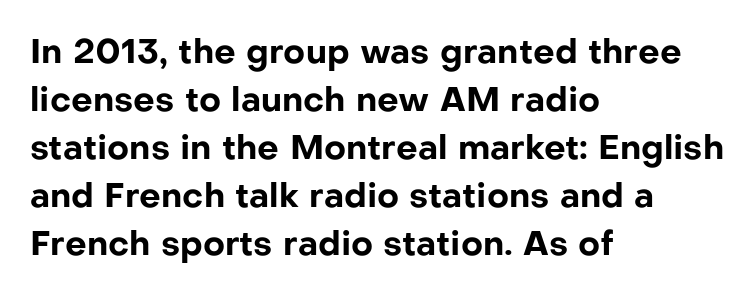
Every row of glyphs begins at an identical x-position on the left. The tracking reads as untouched default to a designer's eye. The designer left line spacing at the default. Anything drawn beneath the words? Only blank space. Type style note: lacks serifs.
